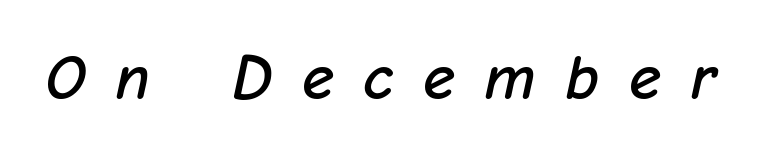
Q: Is the text italic (slanted)? A: Yes, it leans right by about 12 degrees.
Q: Is the text underlined? A: No.
Q: Is the spacing between letters normal or unusually wide? A: Unusually wide.
Q: Width (condensed, normal, or wide)? A: Normal.
Q: Stroke contrast? A: Low.
Q: x-height? A: Medium.
Q: Monospaced? A: No.
